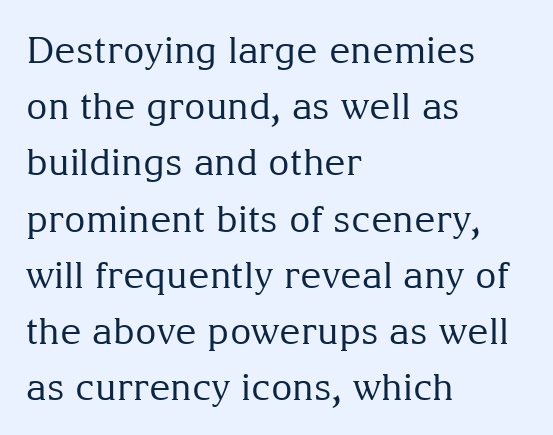
Q: Is the text bold? A: No.
Q: Is the text italic (slanted)? A: No, it is upright.
Q: Is the typeface a serif or a sans-serif typeface? A: Serif.
Q: Is the text underlined? A: No.
Q: How is the paragraph aligned? A: Left-aligned.
Q: Is the spacing between letters normal or unusually wide? A: Normal.
Q: Is the spacing between lines tight, normal or loose? A: Normal.
Q: Width (condensed, normal, or wide)? A: Normal.
Q: Stroke contrast? A: Medium.
Q: x-height? A: Medium.
Q: Monospaced? A: No.
